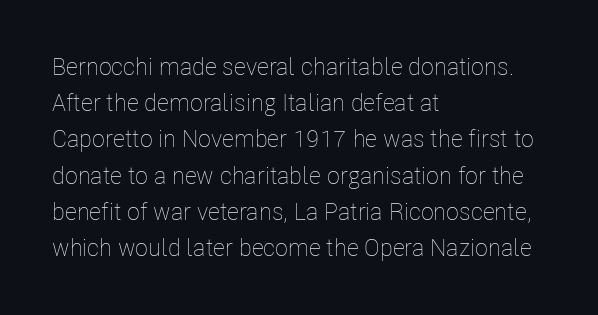
Default kerning and tracking; the words read as compact shapes. Tall strokes in this sample are plumb rather than angled. This rendering uses left alignment, leaving the right contour irregular. Students, observe: this is what conventionally led text looks like. Each stroke keeps to a modest, everyday thickness or less. Honestly, there is no underline to notice here at all.
